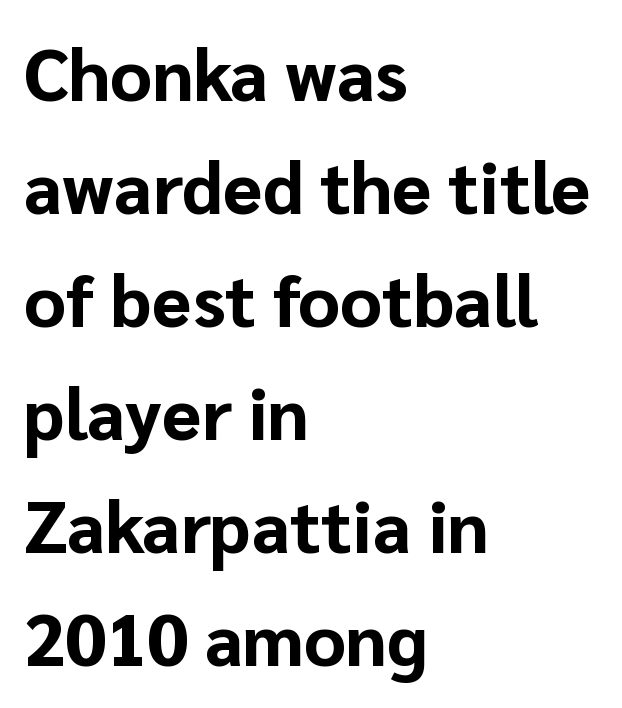
Q: Is the text bold? A: Yes.
Q: Is the text italic (slanted)? A: No, it is upright.
Q: Is the typeface a serif or a sans-serif typeface? A: Sans-serif.
Q: Is the text underlined? A: No.
Q: How is the paragraph aligned? A: Left-aligned.
Q: Is the spacing between letters normal or unusually wide? A: Normal.
Q: Is the spacing between lines tight, normal or loose? A: Normal.
Q: Width (condensed, normal, or wide)? A: Normal.
Q: Stroke contrast? A: Low.
Q: x-height? A: Medium.
Q: Monospaced? A: No.
